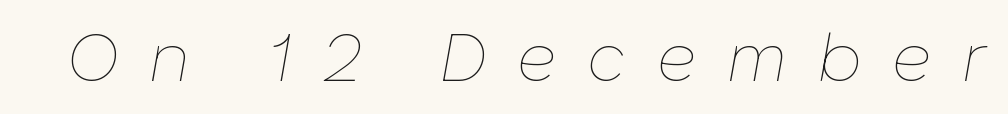
Q: Is the text bold? A: No.
Q: Is the text italic (slanted)? A: Yes, it leans right by about 10 degrees.
Q: Is the text underlined? A: No.
Q: Is the spacing between letters normal or unusually wide? A: Unusually wide.
Q: Width (condensed, normal, or wide)? A: Normal.
Q: Stroke contrast? A: Low.
Q: x-height? A: Medium.
Q: Monospaced? A: No.
